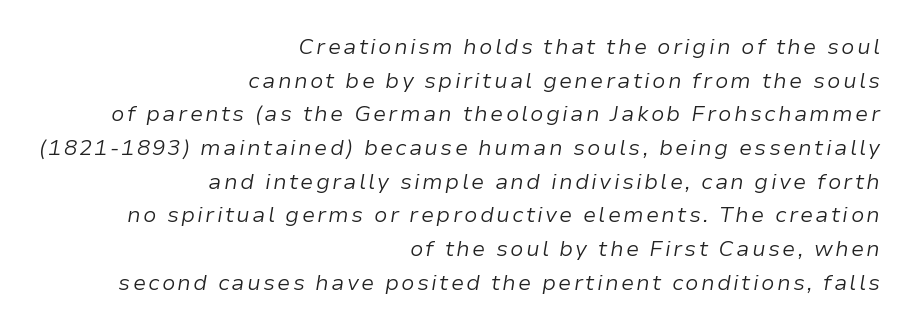
Caption: face not bold, strokes unweighted. Descenders are the only things crossing below the line. Regarding leading, the lines here are spaced in the standard way. The lines in this sample share a right terminus and differ only in where they begin. The face used here has a pronounced slope to its letters.
